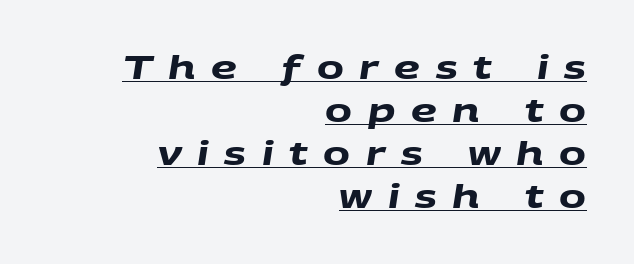
The image shows 32 px heavy, wide sans-serif type; set right-aligned, normal line spacing (1.34x), unusually wide letter spacing (+0.49 em), underlined; medium stroke contrast and a large x-height.
